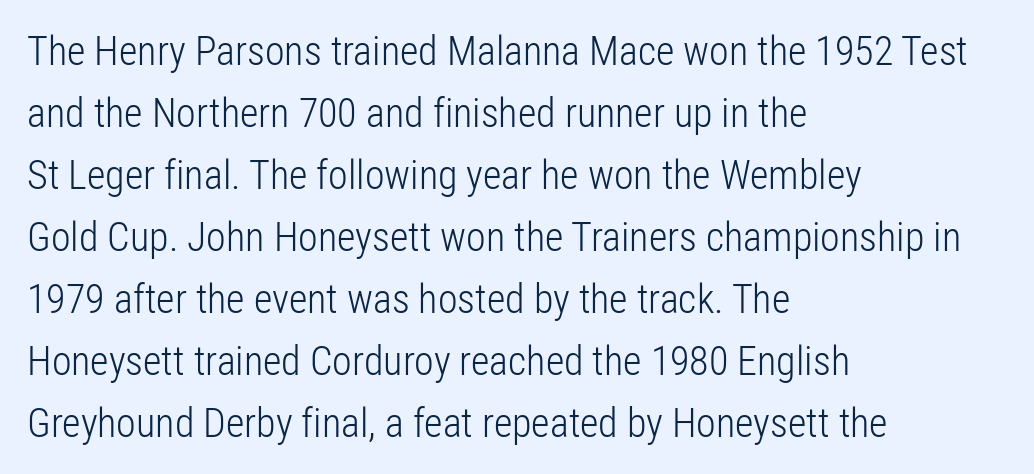
Stems and bowls with no extra thickness — not bold. Quick note: interline space is typical. Varying glyph widths throughout — classic text-font behaviour. No word sits above an underline.
